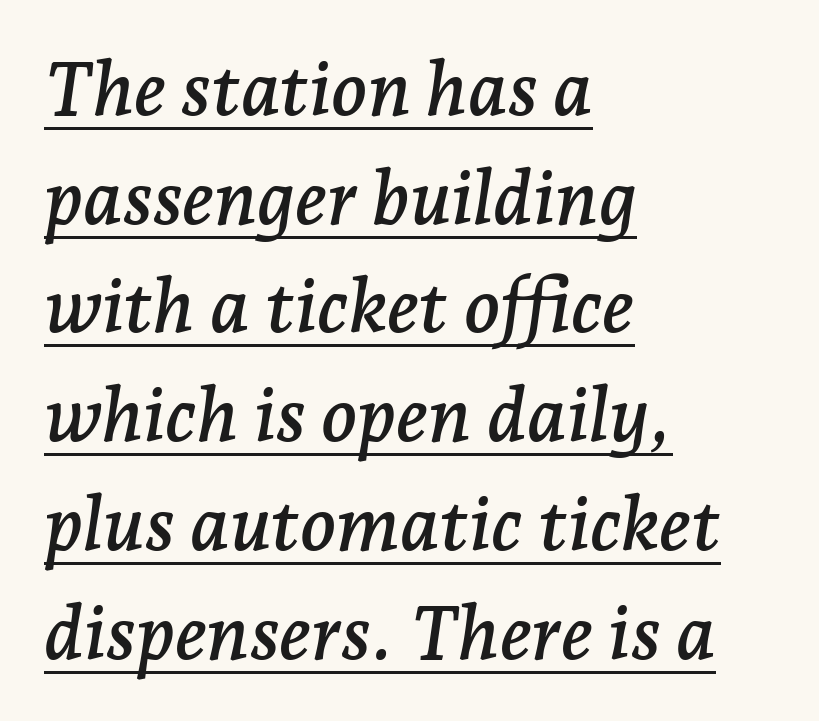
The image shows 75 px serif type, italic (leaning right); set left-aligned, normal line spacing (1.45x), normal letter spacing, underlined; low stroke contrast and a medium x-height.
